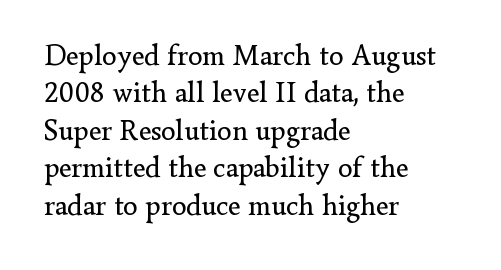
{"serif": "yes", "italic": "no", "bold": "no", "weight": "regular", "width": "normal", "stroke_contrast": "low", "x_height": "small", "monospaced": "no", "underline": "no", "align": "left", "line_spacing": "normal", "line_spacing_ratio": 1.29, "letter_spacing": "normal", "letter_spacing_em": 0.0, "glyph_px": 29}
